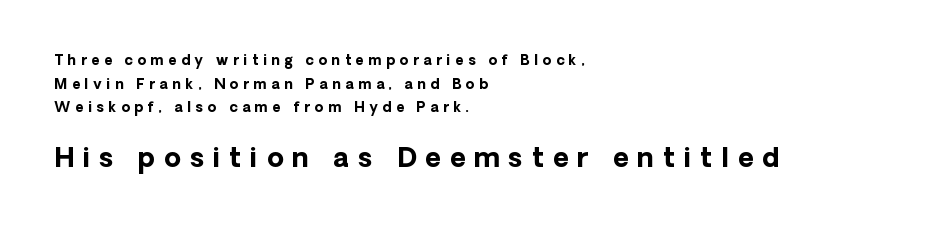
Q: Is the text bold? A: Yes.
Q: Is the text italic (slanted)? A: No, it is upright.
Q: Is the text underlined? A: No.
Q: How is the paragraph aligned? A: Left-aligned.
Q: Is the spacing between letters normal or unusually wide? A: Unusually wide.
Q: Is the spacing between lines tight, normal or loose? A: Normal.
Q: Which block of text is set in a larger size, the first (top) or the second (bottom)? A: The second (bottom) one.
